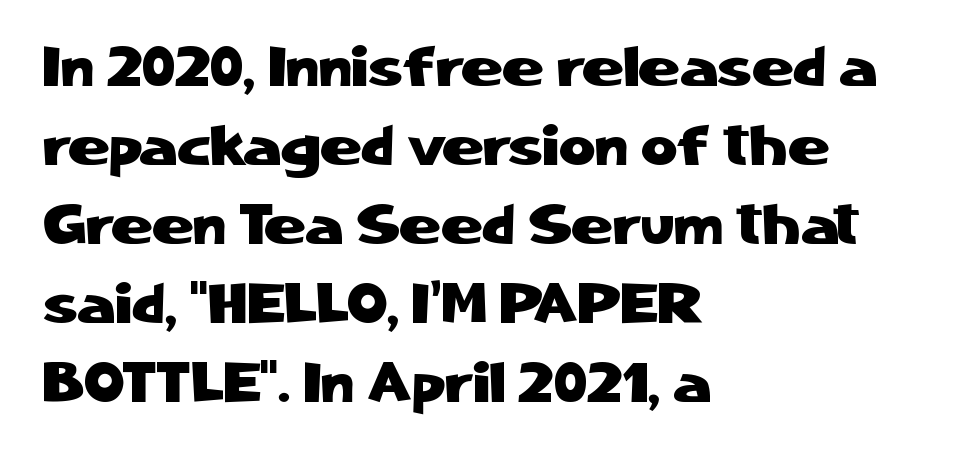
{"serif": "no", "italic": "no", "width": "normal", "stroke_contrast": "low", "x_height": "medium", "monospaced": "no", "underline": "no", "align": "left", "line_spacing": "normal", "line_spacing_ratio": 1.41, "letter_spacing": "normal", "letter_spacing_em": 0.0, "glyph_px": 56}
